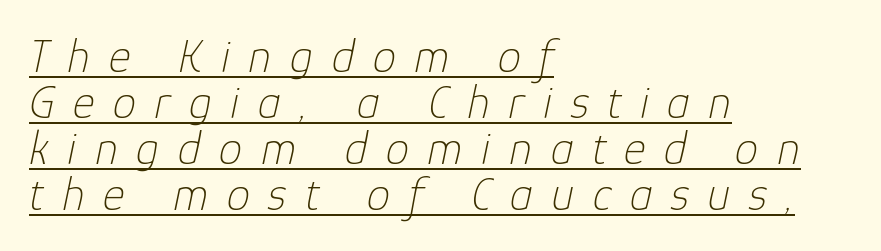
The image shows 47 px thin type, italic (leaning right); set left-aligned, tight line spacing (0.98x), unusually wide letter spacing (+0.39 em), underlined; low stroke contrast and a medium x-height.
